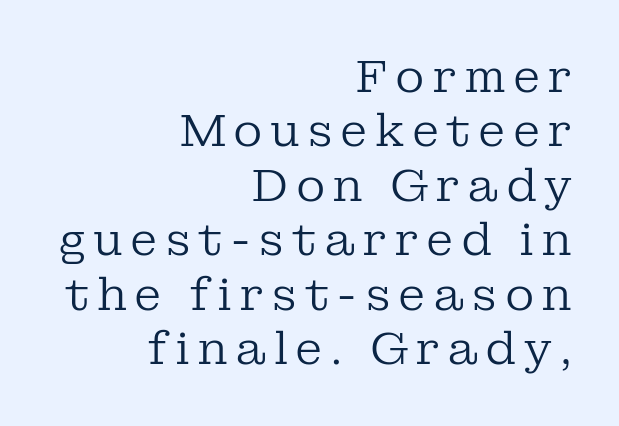
The space directly below the letters is spotless. Each letter's strokes conclude with small projecting serifs. Every row of glyphs terminates at an identical x-position on the right. The letters advance in unequal steps, a hallmark of proportional type. The font sits on the lighter half of the weight spectrum, regular included. Tall strokes in this sample are plumb rather than angled.
